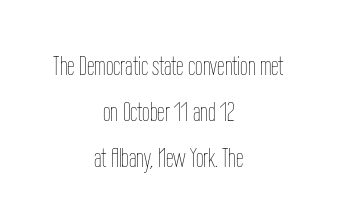
{"italic": "no", "bold": "no", "underline": "no", "align": "center", "line_spacing": "normal", "line_spacing_ratio": 1.7, "letter_spacing": "normal", "letter_spacing_em": 0.0, "glyph_px": 27}
